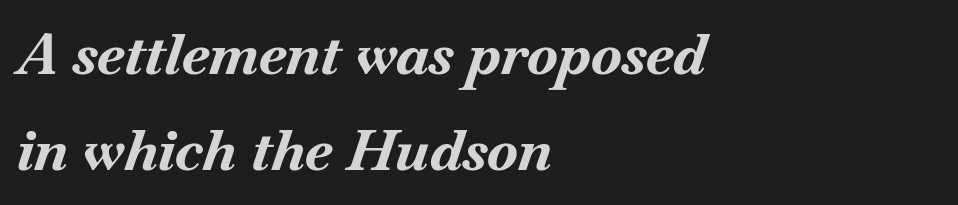
{"italic": "yes", "lean": "right", "slant_degrees": 18, "bold": "yes", "weight": "bold", "width": "normal", "stroke_contrast": "medium", "x_height": "small", "monospaced": "no", "underline": "no", "align": "left", "line_spacing": "normal", "line_spacing_ratio": 1.69, "letter_spacing": "normal", "letter_spacing_em": 0.0, "glyph_px": 57}
